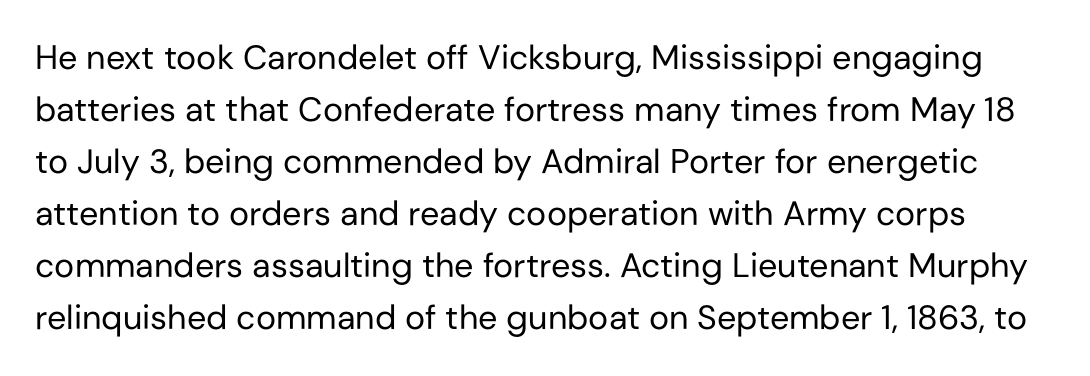
The image shows 34 px regular-weight sans-serif type, upright; set normal line spacing (1.53x), normal letter spacing, not underlined; low stroke contrast and a medium x-height.
